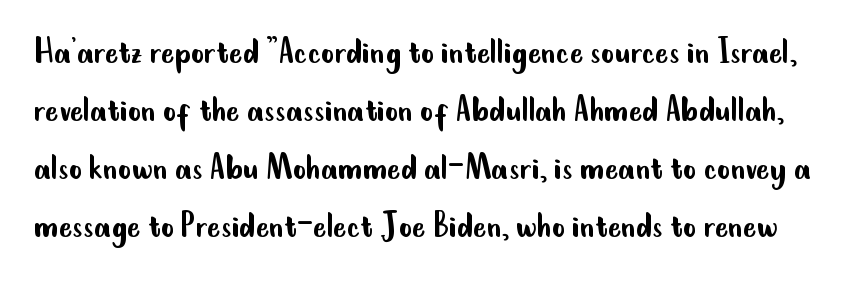
Character widths vary here, with narrow letters taking less room than wide ones. The face used here is rendered with its standard letterfit. This is sans-serif lettering, the kind often seen on screens and signage. When letters stand straight like this, we call the style roman or upright. If you measured baseline to baseline, you'd find a middling distance.
